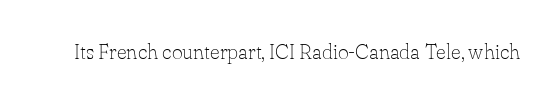
The passage shown is not underscored anywhere. The font's upright variant was chosen for this text. Stems here are at most as thick as an everyday book face. Observe the ordinary spacing: letters are neighbours, not strangers.
